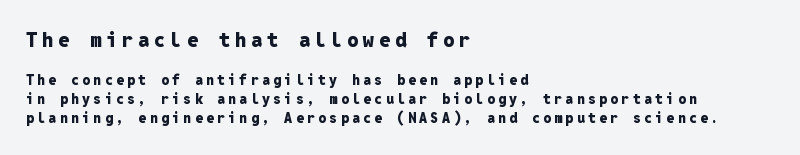
{"italic": "no", "bold": "yes", "underline": "no", "align": "left", "line_spacing": "normal", "line_spacing_ratio": 1.38, "letter_spacing": "wide", "letter_spacing_em": 0.24, "larger_block": "first", "size_ratio": 1.43, "glyph_px": 20}
